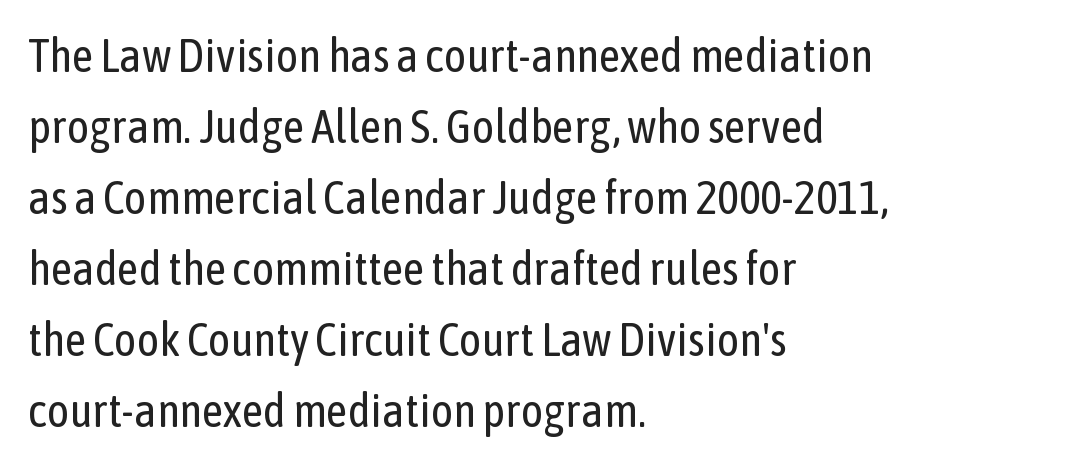
The font's upright variant was chosen for this text. The paragraph shown leans on its left margin. Caption: face not bold, strokes unweighted. Looks like regular typesetting: each glyph gets only the width it needs. These lines keep a tight, regular rhythm from letter to letter.
